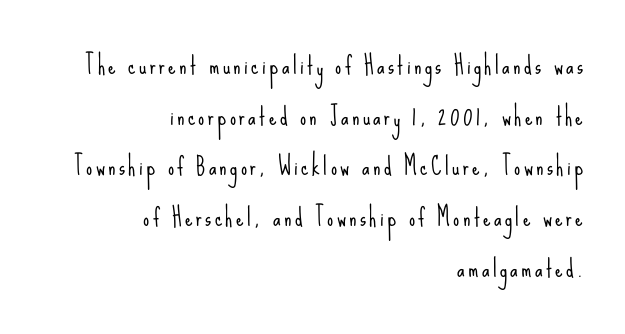
{"italic": "no", "bold": "no", "underline": "no", "align": "right", "line_spacing": "loose", "line_spacing_ratio": 2.11, "glyph_px": 24}
